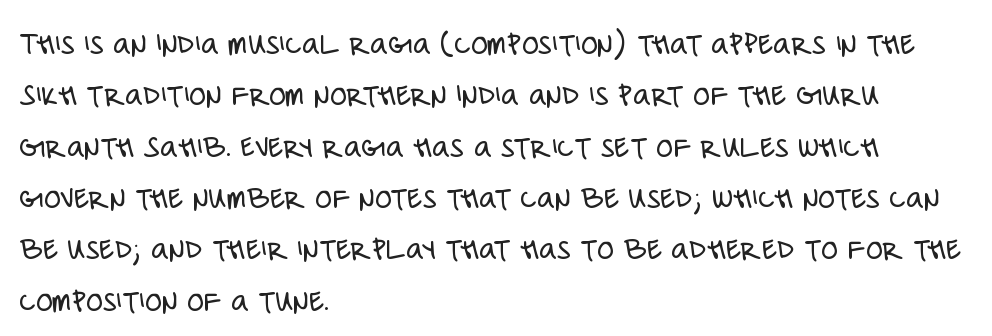
The characters display no serif detailing; their extremities are plain. Posture: straight, roman, zero tilt. A student would call this left alignment; a typographer would say flush left, rag right. Each word holds together tightly as a unit, with standard inter-letter gaps. The passage shown is typed in a proportional face where columns would drift. A normal amount of white space separates one row of letters from the next.
